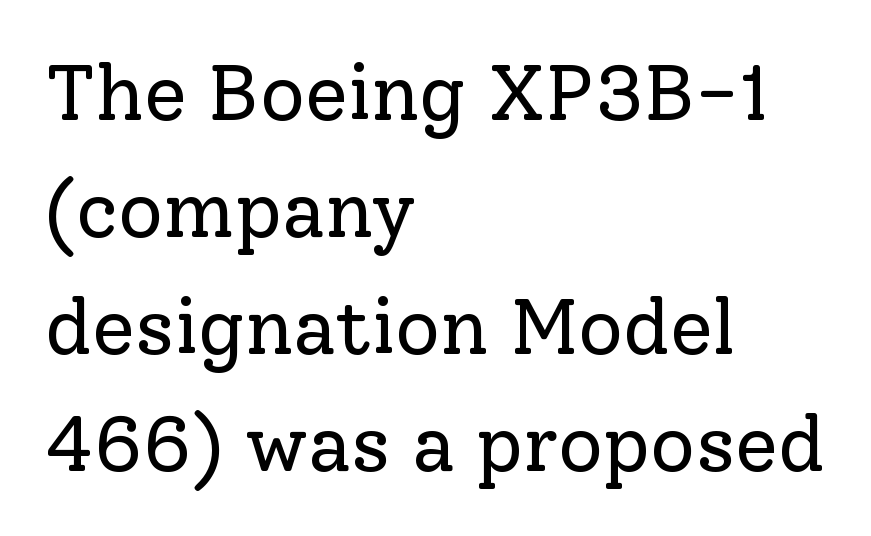
The image shows 78 px regular-weight serif type, upright; set left-aligned, normal line spacing (1.5x), normal letter spacing, not underlined; low stroke contrast and a medium x-height.
